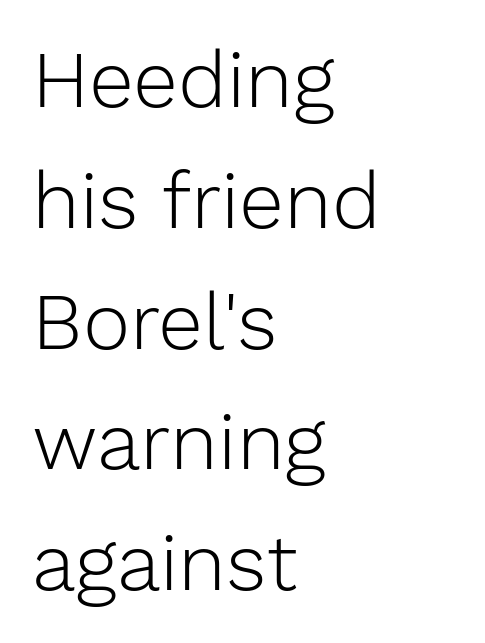
{"serif": "no", "italic": "no", "bold": "no", "weight": "light", "width": "normal", "stroke_contrast": "low", "x_height": "medium", "monospaced": "no", "underline": "no", "align": "left", "line_spacing": "normal", "line_spacing_ratio": 1.51, "letter_spacing": "normal", "letter_spacing_em": 0.0, "glyph_px": 80}
